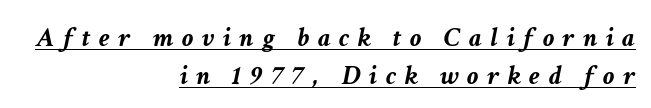
{"italic": "yes", "lean": "right", "slant_degrees": 11, "bold": "yes", "weight": "semibold", "width": "normal", "stroke_contrast": "low", "x_height": "medium", "monospaced": "no", "underline": "yes", "align": "right", "line_spacing": "normal", "line_spacing_ratio": 1.37, "letter_spacing": "wide", "letter_spacing_em": 0.31, "glyph_px": 28}
